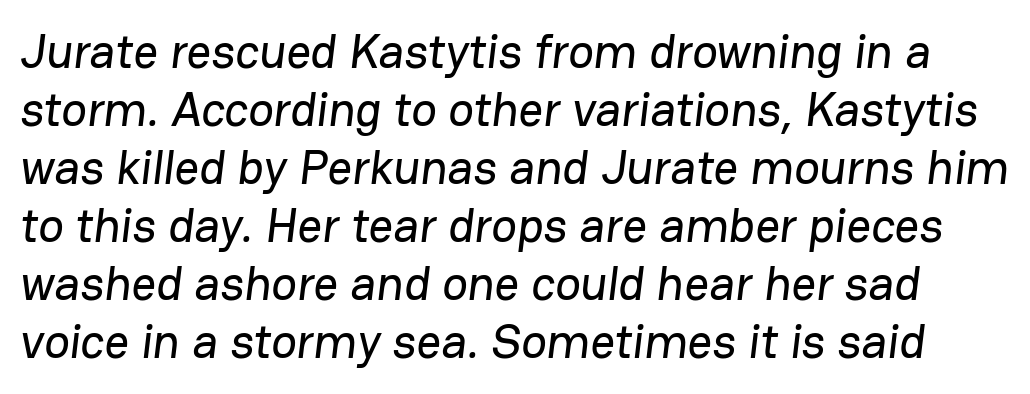
{"serif": "no", "width": "normal", "stroke_contrast": "low", "x_height": "medium", "monospaced": "no", "underline": "no", "line_spacing_ratio": 1.21, "letter_spacing": "normal", "letter_spacing_em": 0.0, "glyph_px": 48}
